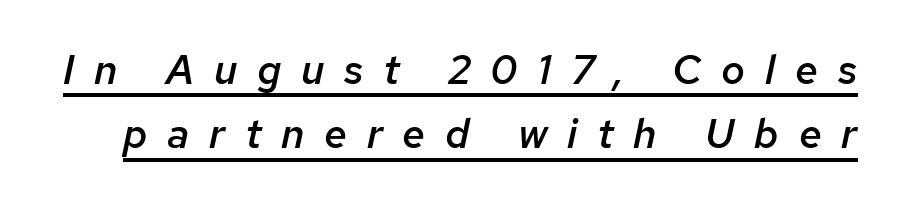
{"italic": "yes", "lean": "right", "slant_degrees": 12, "bold": "semi", "weight": "semibold", "width": "normal", "stroke_contrast": "low", "x_height": "medium", "monospaced": "no", "underline": "yes", "line_spacing": "normal", "line_spacing_ratio": 1.57, "letter_spacing": "wide", "letter_spacing_em": 0.48, "glyph_px": 41}
